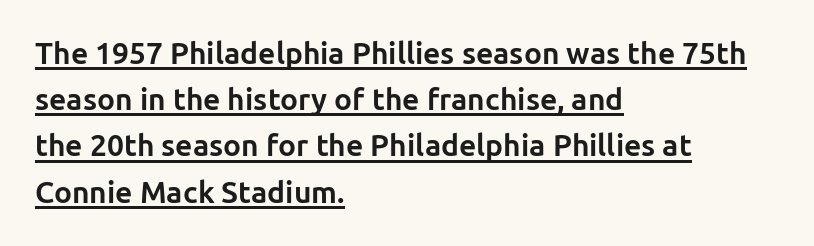
{"serif": "no", "italic": "no", "bold": "yes", "weight": "bold", "width": "normal", "stroke_contrast": "low", "x_height": "medium", "monospaced": "no", "underline": "yes", "align": "left", "line_spacing": "normal", "line_spacing_ratio": 1.54, "letter_spacing": "normal", "letter_spacing_em": 0.0, "glyph_px": 30}
